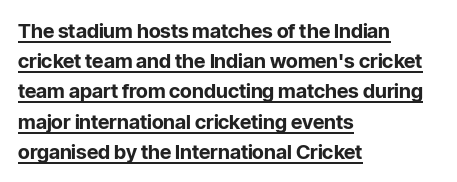
Q: Is the text bold? A: Yes.
Q: Is the text italic (slanted)? A: No, it is upright.
Q: Is the text underlined? A: Yes.
Q: How is the paragraph aligned? A: Left-aligned.
Q: Is the spacing between letters normal or unusually wide? A: Normal.
Q: Is the spacing between lines tight, normal or loose? A: Normal.
